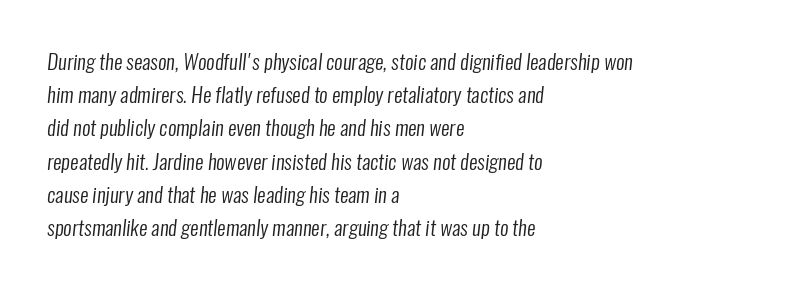
Q: Is the text bold? A: No.
Q: Is the text underlined? A: No.
Q: How is the paragraph aligned? A: Left-aligned.
Q: Is the spacing between letters normal or unusually wide? A: Normal.
Q: Is the spacing between lines tight, normal or loose? A: Normal.
